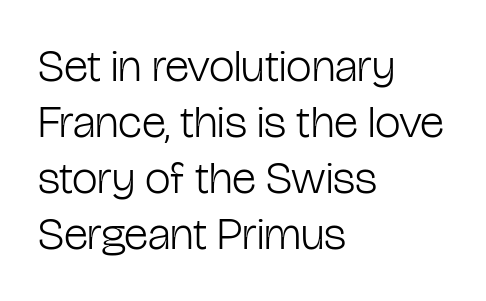
Q: Is the text bold? A: No.
Q: Is the text italic (slanted)? A: No, it is upright.
Q: Is the typeface a serif or a sans-serif typeface? A: Sans-serif.
Q: Is the text underlined? A: No.
Q: How is the paragraph aligned? A: Left-aligned.
Q: Is the spacing between letters normal or unusually wide? A: Normal.
Q: Width (condensed, normal, or wide)? A: Condensed.
Q: Stroke contrast? A: Low.
Q: x-height? A: Medium.
Q: Monospaced? A: No.
